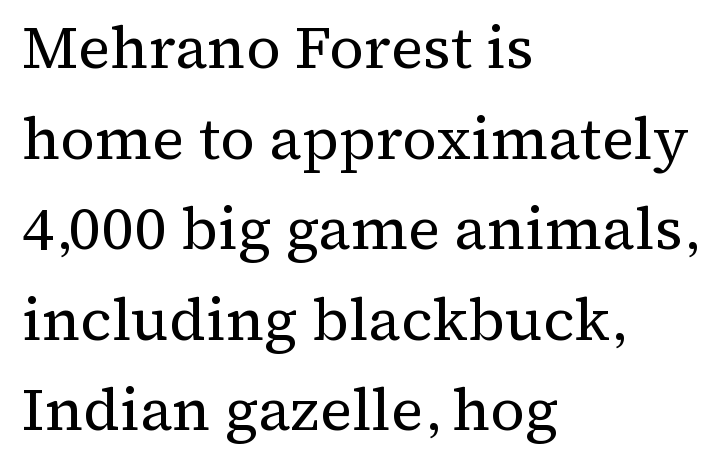
{"serif": "yes", "italic": "no", "bold": "no", "weight": "regular", "width": "normal", "stroke_contrast": "medium", "x_height": "medium", "monospaced": "no", "underline": "no", "align": "left", "line_spacing": "normal", "line_spacing_ratio": 1.51, "letter_spacing": "normal", "letter_spacing_em": 0.0, "glyph_px": 60}
